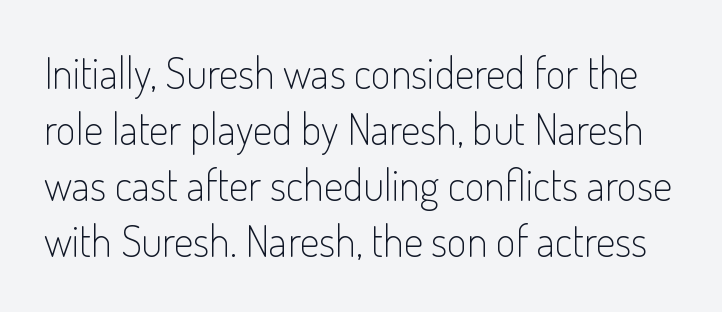
Q: Is the text bold? A: No.
Q: Is the text italic (slanted)? A: No, it is upright.
Q: Is the typeface a serif or a sans-serif typeface? A: Sans-serif.
Q: Is the text underlined? A: No.
Q: Is the spacing between letters normal or unusually wide? A: Normal.
Q: Is the spacing between lines tight, normal or loose? A: Normal.
Q: Width (condensed, normal, or wide)? A: Condensed.
Q: Stroke contrast? A: Low.
Q: x-height? A: Small.
Q: Monospaced? A: No.
